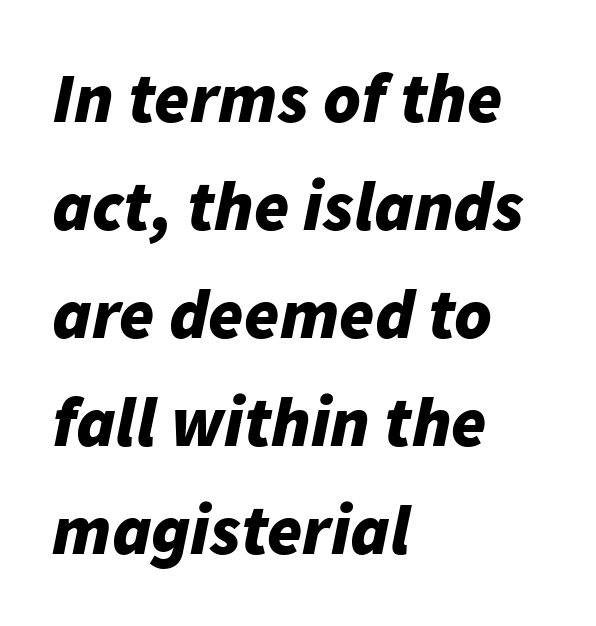
The image shows 71 px bold type, italic (leaning right); set left-aligned, normal line spacing (1.52x), normal letter spacing, not underlined; low stroke contrast and a medium x-height.
